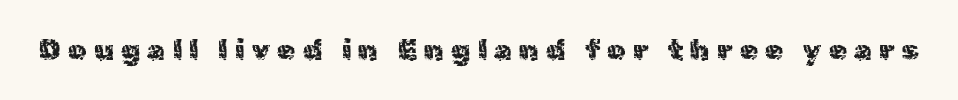
Q: Is the text italic (slanted)? A: No, it is upright.
Q: Is the typeface a serif or a sans-serif typeface? A: Sans-serif.
Q: Is the text underlined? A: No.
Q: Is the spacing between letters normal or unusually wide? A: Unusually wide.
Q: Width (condensed, normal, or wide)? A: Normal.
Q: x-height? A: Medium.
Q: Monospaced? A: No.
